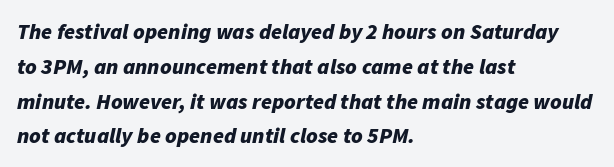
The image shows 22 px bold type, italic (leaning right); set left-aligned, normal line spacing (1.58x), normal letter spacing, not underlined.
